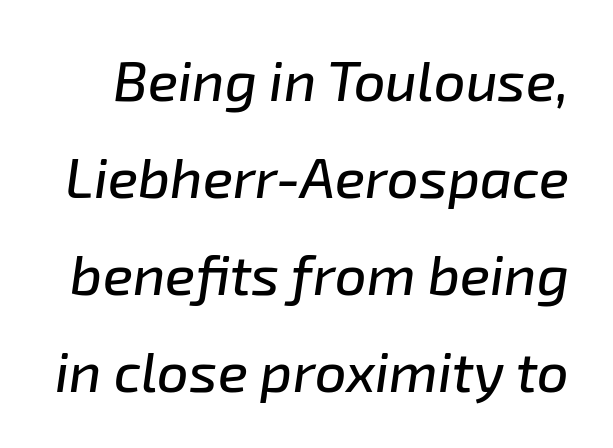
{"italic": "yes", "lean": "right", "slant_degrees": 8, "width": "normal", "stroke_contrast": "low", "x_height": "medium", "monospaced": "no", "underline": "no", "line_spacing_ratio": 1.73, "letter_spacing": "normal", "letter_spacing_em": 0.0, "glyph_px": 56}
